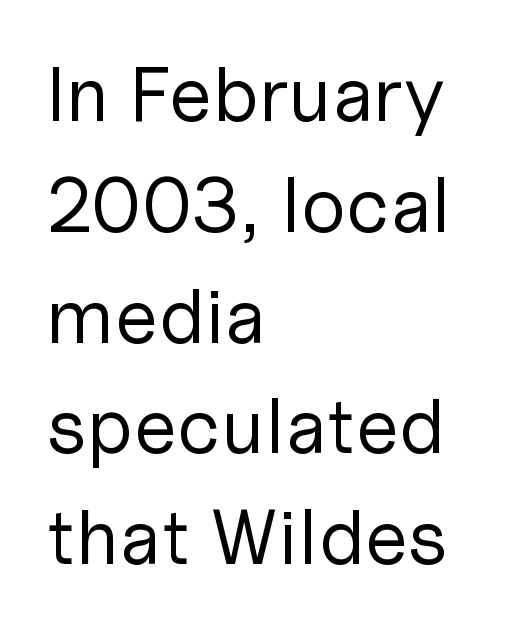
Q: Is the text bold? A: No.
Q: Is the text italic (slanted)? A: No, it is upright.
Q: Is the typeface a serif or a sans-serif typeface? A: Sans-serif.
Q: Is the text underlined? A: No.
Q: How is the paragraph aligned? A: Left-aligned.
Q: Is the spacing between letters normal or unusually wide? A: Normal.
Q: Is the spacing between lines tight, normal or loose? A: Normal.
Q: Width (condensed, normal, or wide)? A: Normal.
Q: Stroke contrast? A: Low.
Q: x-height? A: Medium.
Q: Monospaced? A: No.
